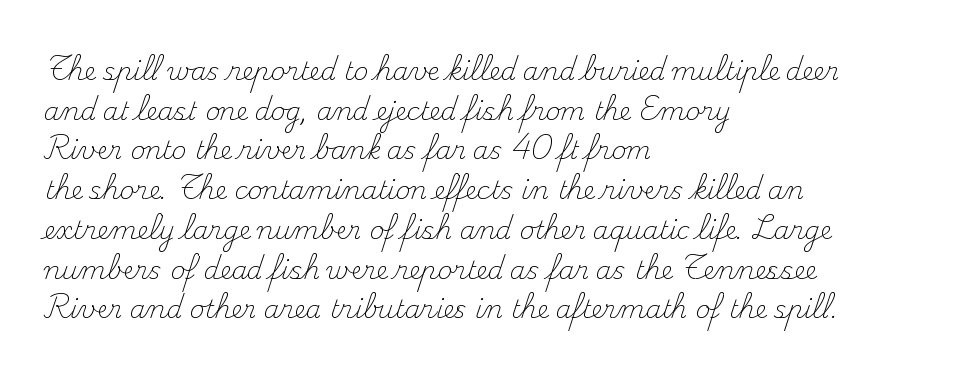
{"bold": "no", "underline": "no", "align": "left", "line_spacing": "normal", "line_spacing_ratio": 1.59, "letter_spacing": "normal", "letter_spacing_em": 0.0, "glyph_px": 25}
